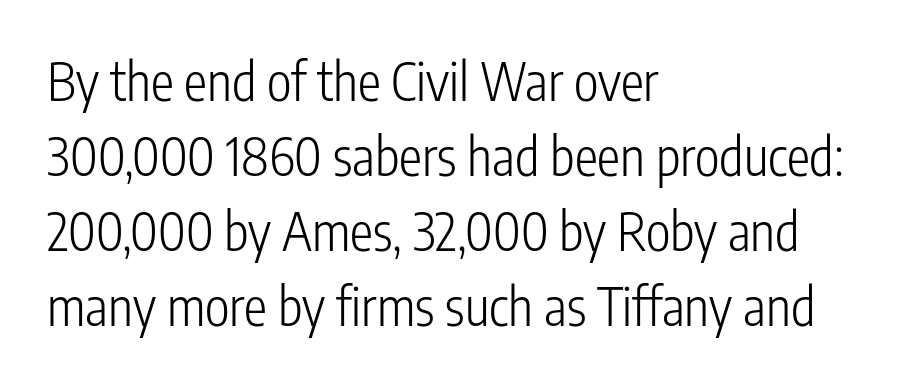
{"serif": "no", "italic": "no", "bold": "no", "weight": "light", "width": "condensed", "stroke_contrast": "low", "x_height": "medium", "monospaced": "no", "underline": "no", "align": "left", "line_spacing": "normal", "line_spacing_ratio": 1.44, "letter_spacing": "normal", "letter_spacing_em": 0.0, "glyph_px": 52}
